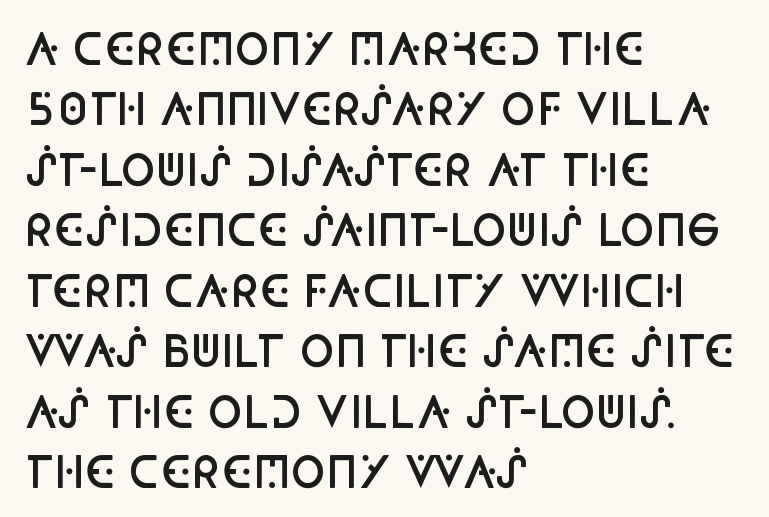
Q: Is the text bold? A: Semi-bold.
Q: Is the text italic (slanted)? A: No, it is upright.
Q: Is the typeface a serif or a sans-serif typeface? A: Sans-serif.
Q: Is the text underlined? A: No.
Q: How is the paragraph aligned? A: Left-aligned.
Q: Is the spacing between letters normal or unusually wide? A: Normal.
Q: Is the spacing between lines tight, normal or loose? A: Normal.
Q: Width (condensed, normal, or wide)? A: Condensed.
Q: Stroke contrast? A: Low.
Q: x-height? A: Large.
Q: Monospaced? A: No.
